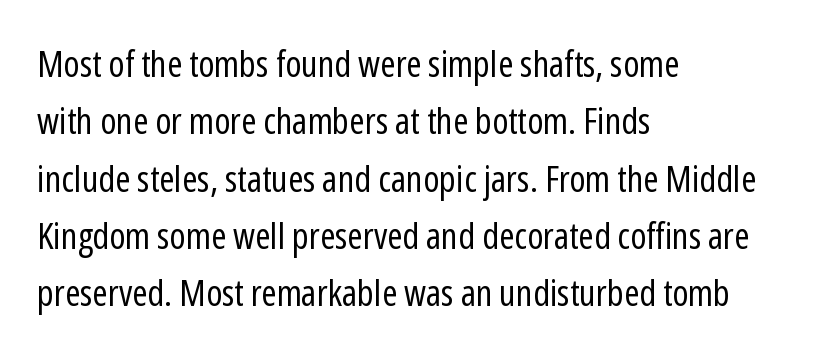
{"serif": "no", "italic": "no", "bold": "no", "weight": "regular", "width": "condensed", "stroke_contrast": "low", "x_height": "medium", "monospaced": "no", "underline": "no", "align": "left", "line_spacing": "normal", "line_spacing_ratio": 1.55, "letter_spacing": "normal", "letter_spacing_em": 0.0, "glyph_px": 37}
